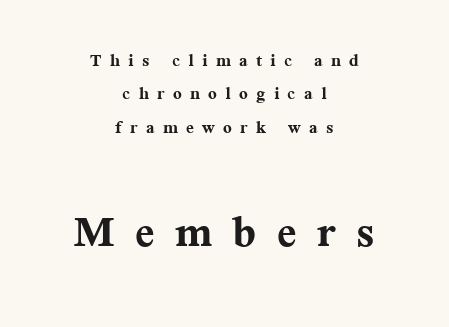
The image shows 57 px semibold serif type, upright; set centered, normal line spacing (1.45x), unusually wide letter spacing (+0.36 em), not underlined; the second (bottom) block is 2.48x larger; medium stroke contrast and a medium x-height.
